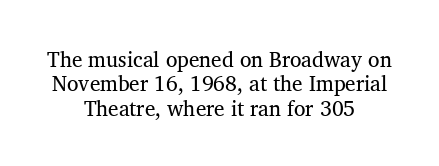
{"underline": "no", "align": "center", "line_spacing_ratio": 1.16, "letter_spacing": "normal", "letter_spacing_em": 0.0, "glyph_px": 21}
